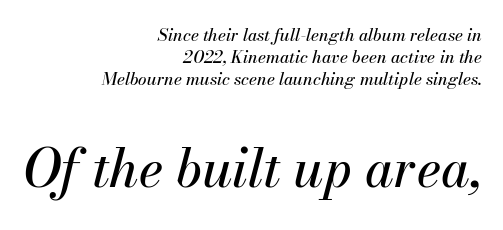
{"italic": "yes", "lean": "right", "slant_degrees": 13, "width": "normal", "stroke_contrast": "medium", "x_height": "small", "monospaced": "no", "underline": "no", "align": "right", "line_spacing": "normal", "line_spacing_ratio": 1.29, "letter_spacing": "normal", "letter_spacing_em": 0.0, "larger_block": "second", "size_ratio": 3.06, "glyph_px": 52}
